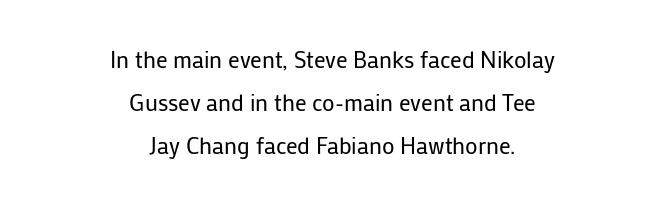
{"italic": "no", "bold": "no", "underline": "no", "align": "center", "line_spacing_ratio": 1.88, "letter_spacing": "normal", "letter_spacing_em": 0.0, "glyph_px": 23}
